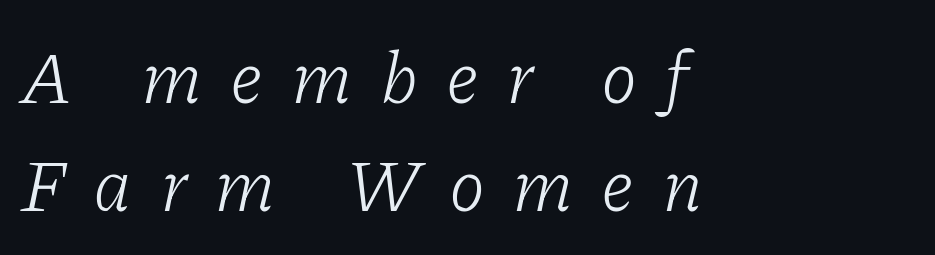
The image shows 74 px light serif type, italic (leaning right); set left-aligned, normal line spacing (1.46x), unusually wide letter spacing (+0.37 em), not underlined; low stroke contrast and a medium x-height.
